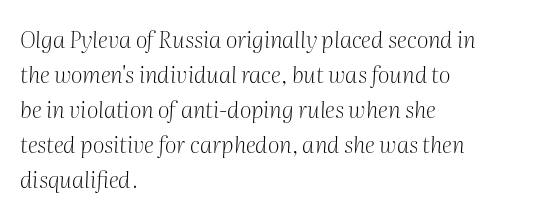
{"italic": "yes", "lean": "right", "slant_degrees": 2, "bold": "no", "underline": "no", "align": "left", "line_spacing": "normal", "line_spacing_ratio": 1.52, "letter_spacing": "normal", "letter_spacing_em": 0.0, "glyph_px": 23}
